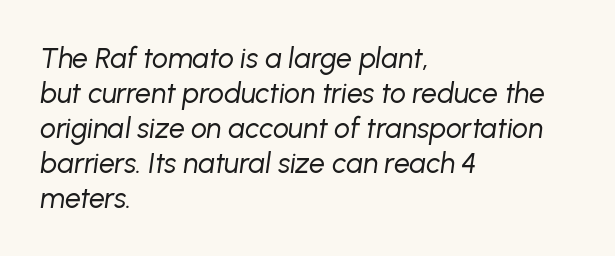
The strokes carry an ordinary text weight at most. A typesetter would call this proportional, since set widths differ per character. The words here are not underlined. If you measured baseline to baseline, you'd find a middling distance. The face used here has a pronounced slope to its letters. The rag falls on the right side of this text block.
